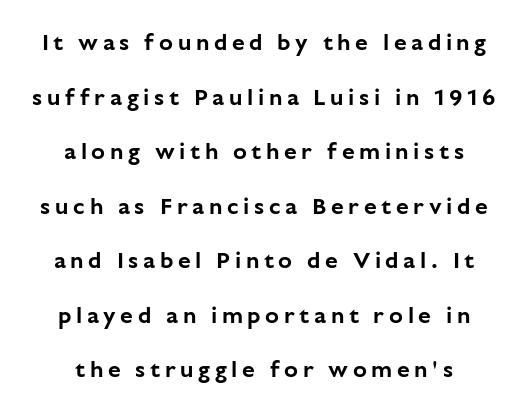
The image shows 23 px text type, upright; set loose line spacing (2.37x), unusually wide letter spacing (+0.2 em), not underlined.
